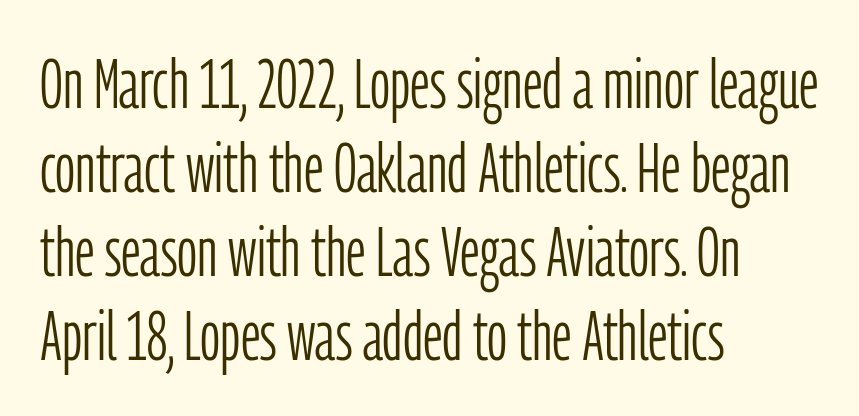
Rule under the text: the space is simply empty. Note: no serifs on the glyphs. The font's upright variant was chosen for this text. The lines are quadded left.
